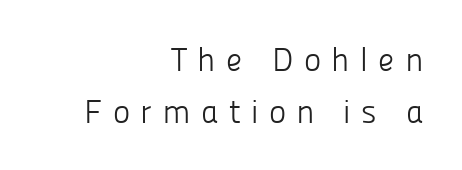
These lines stack with their right ends in a neat column. The passage shown is not underscored anywhere. Observe the absence of serifs on each vertical stroke in this sample. Nope, not italic — everything's standing straight. The tracking reads as deliberately expanded to a designer's eye.
